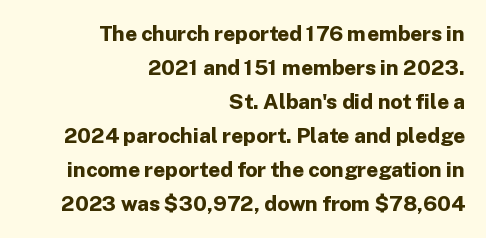
Q: Is the text bold? A: Yes.
Q: Is the text italic (slanted)? A: No, it is upright.
Q: Is the text underlined? A: No.
Q: How is the paragraph aligned? A: Right-aligned.
Q: Is the spacing between letters normal or unusually wide? A: Normal.
Q: Is the spacing between lines tight, normal or loose? A: Normal.
